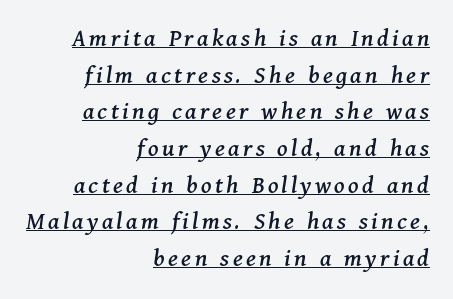
This is underlined copy, the kind a proofreader might mark for attention. If you measured baseline to baseline, you'd find a middling distance. You can tell it's italic because the verticals aren't actually vertical. Where is the straight margin? On the right.
